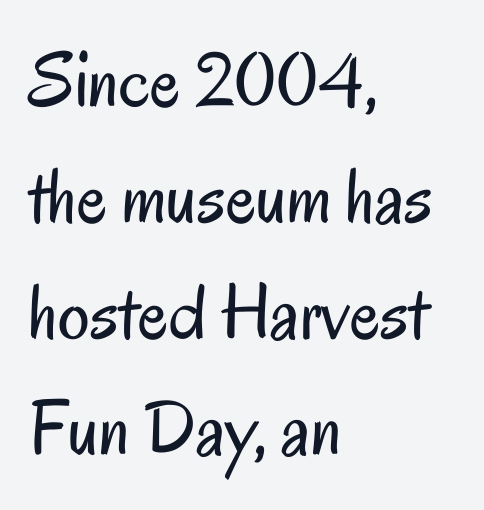
{"serif": "no", "italic": "no", "bold": "no", "weight": "regular", "width": "condensed", "stroke_contrast": "low", "x_height": "small", "monospaced": "no", "underline": "no", "align": "left", "line_spacing": "normal", "line_spacing_ratio": 1.47, "letter_spacing": "normal", "letter_spacing_em": 0.0, "glyph_px": 79}
